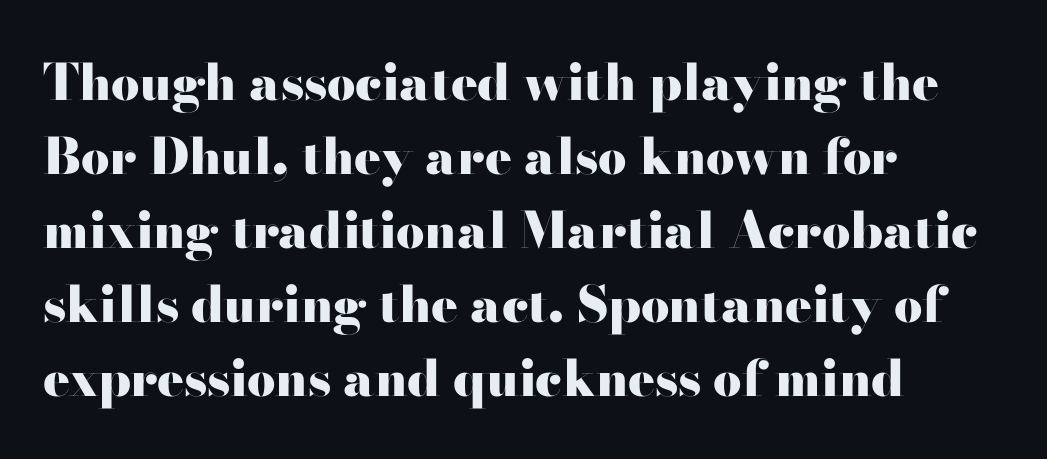
Is there any slant? The stems are plumb. I'd call this a serif setting — the letters wear small feet. Is the letter spacing exaggerated? No — it looks like the ordinary default. If you drew a ruler down the left edge, every line would touch it. Is the type bold? Yes — the strokes are clearly thick and heavy. The foot of each line stays bare and open.
